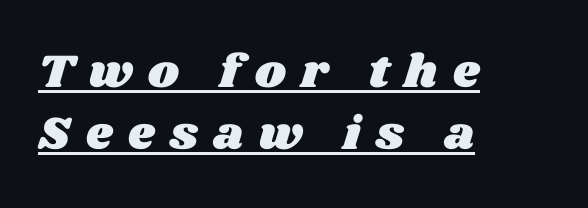
{"width": "wide", "stroke_contrast": "medium", "x_height": "large", "monospaced": "no", "underline": "yes", "align": "left", "line_spacing": "normal", "line_spacing_ratio": 1.31, "letter_spacing": "wide", "letter_spacing_em": 0.33, "glyph_px": 47}
